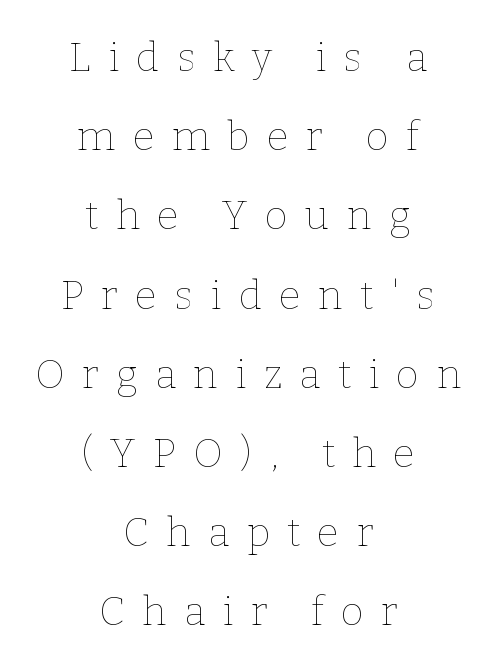
Q: Is the text bold? A: No.
Q: Is the text italic (slanted)? A: No, it is upright.
Q: Is the text underlined? A: No.
Q: How is the paragraph aligned? A: Centered.
Q: Is the spacing between letters normal or unusually wide? A: Unusually wide.
Q: Is the spacing between lines tight, normal or loose? A: Loose.
Q: Width (condensed, normal, or wide)? A: Normal.
Q: Stroke contrast? A: Low.
Q: x-height? A: Medium.
Q: Monospaced? A: No.
